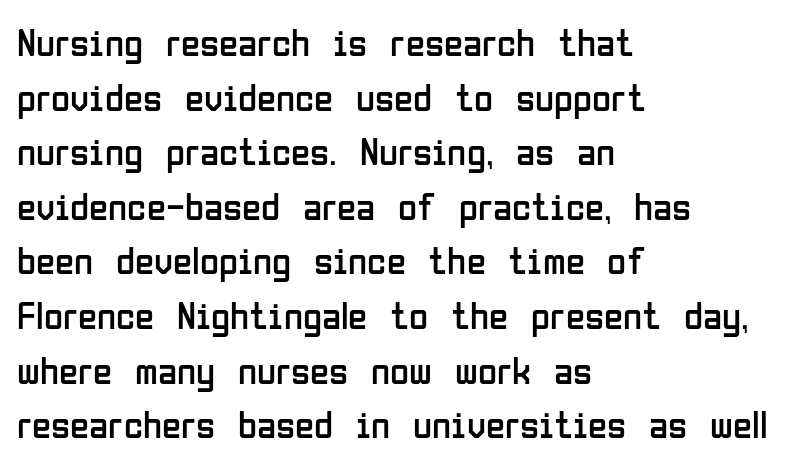
Q: Is the text bold? A: No.
Q: Is the text italic (slanted)? A: No, it is upright.
Q: Is the typeface a serif or a sans-serif typeface? A: Sans-serif.
Q: Is the text underlined? A: No.
Q: How is the paragraph aligned? A: Left-aligned.
Q: Is the spacing between letters normal or unusually wide? A: Normal.
Q: Is the spacing between lines tight, normal or loose? A: Normal.
Q: Width (condensed, normal, or wide)? A: Condensed.
Q: Stroke contrast? A: Low.
Q: x-height? A: Medium.
Q: Monospaced? A: No.
